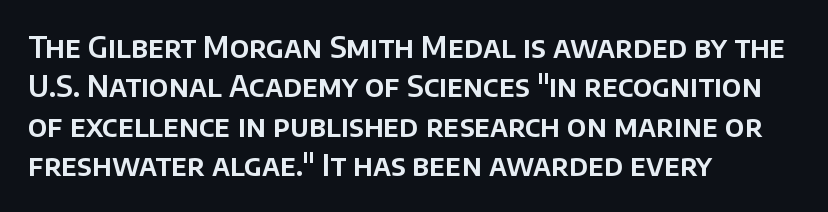
{"serif": "no", "italic": "no", "width": "normal", "stroke_contrast": "low", "x_height": "large", "monospaced": "no", "underline": "no", "align": "left", "line_spacing": "normal", "line_spacing_ratio": 1.36, "letter_spacing": "normal", "letter_spacing_em": 0.0, "glyph_px": 29}
